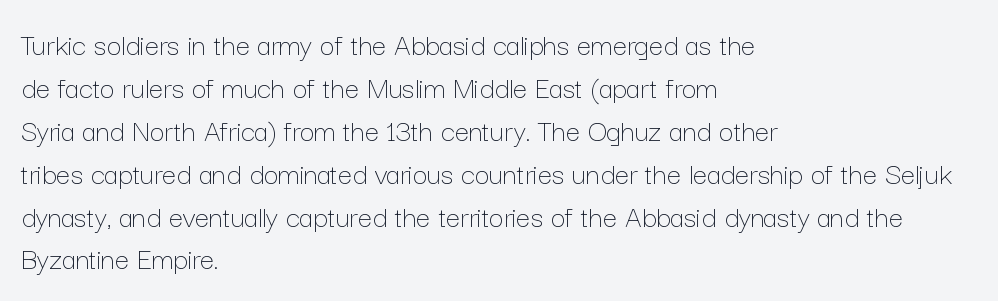
Descenders are the only things crossing below the line. Here the designer chose a conventional face with non-uniform glyph widths. One-word summary of the alignment: left. Caption: face not bold, strokes unweighted. The rendering uses a moderate line-height, typical for paragraphs.
